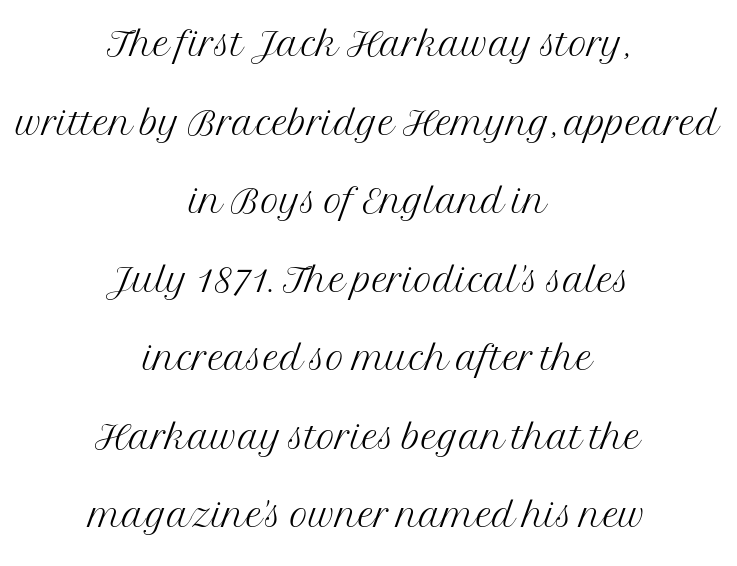
Centered paragraph, ragged on both sides. The baseline area is clear. To sum up the face: it has serifs. This sample uses plain, unmodified letter spacing. How would I describe the line gaps? Plain and ordinary.
